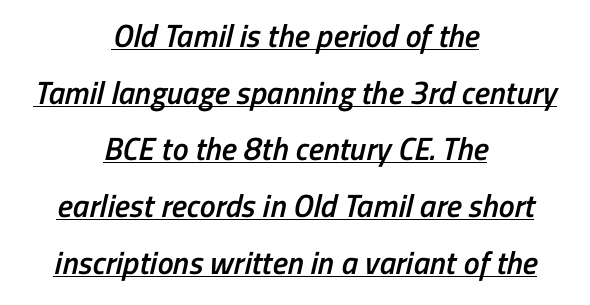
The words here are underlined. A fair bit of extra ink — the face is semibold, not bold. This rendering employs a face without finishing strokes, i.e., a sans-serif. The rendering positions every line midway between the sides. You could call the tracking neutral — neither tight nor loose.
